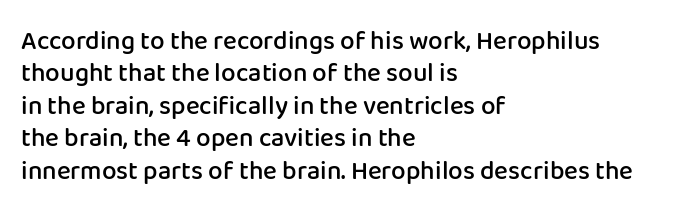
{"italic": "no", "bold": "semi", "underline": "no", "align": "left", "line_spacing": "normal", "line_spacing_ratio": 1.25, "letter_spacing": "normal", "letter_spacing_em": 0.0, "glyph_px": 26}
